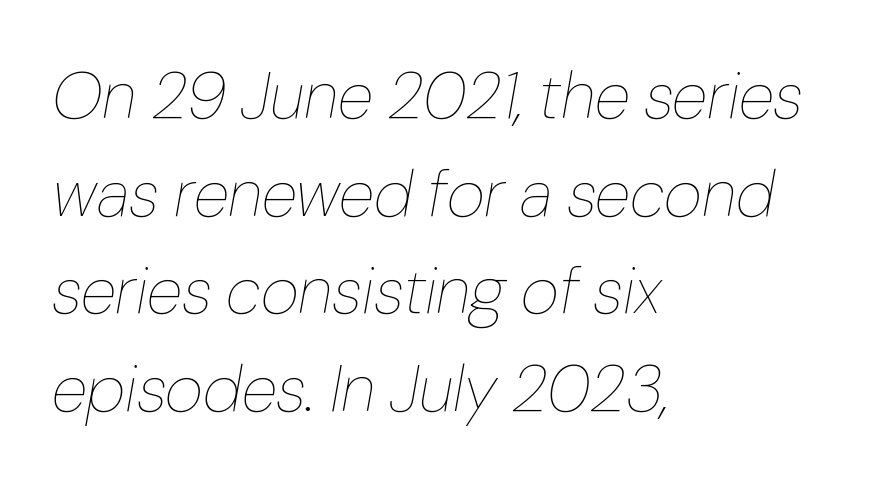
Q: Is the text bold? A: No.
Q: Is the text italic (slanted)? A: Yes, it leans right by about 10 degrees.
Q: Is the text underlined? A: No.
Q: How is the paragraph aligned? A: Left-aligned.
Q: Is the spacing between letters normal or unusually wide? A: Normal.
Q: Is the spacing between lines tight, normal or loose? A: Normal.
Q: Width (condensed, normal, or wide)? A: Normal.
Q: Stroke contrast? A: Low.
Q: x-height? A: Medium.
Q: Monospaced? A: No.
